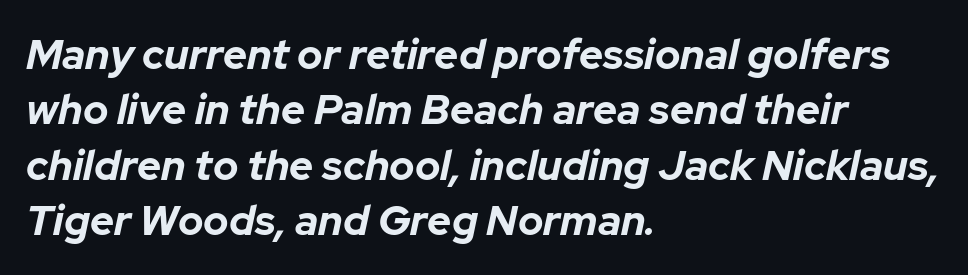
Plain, unruled lines of type. Note the varied advance widths — an 'i' is clearly narrower than an 'm'. The whole block is typeset with a tilt. As a designer I'd log this as weight 700, bold. The gaps between neighbouring characters are ordinary and unremarkable.
